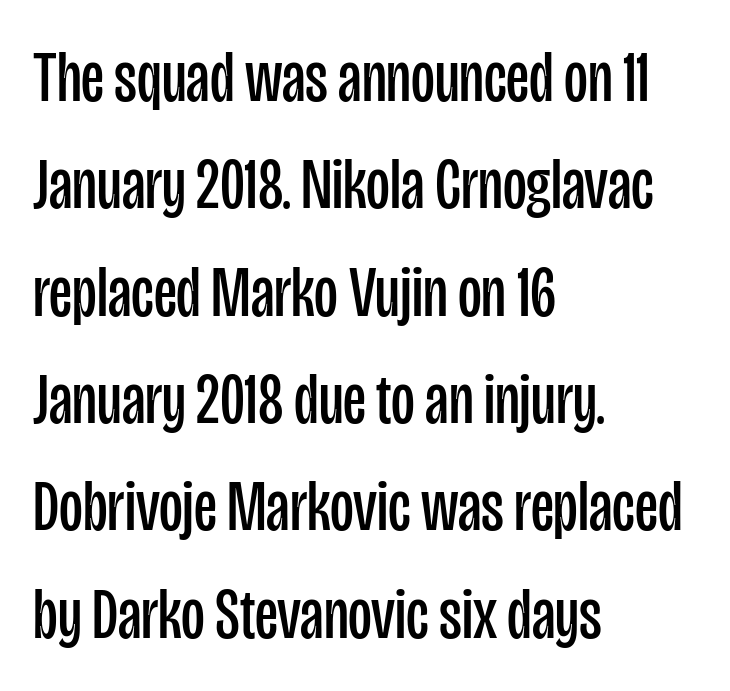
The image shows 73 px regular-weight, condensed sans-serif type, upright; set left-aligned, normal line spacing (1.47x), normal letter spacing, not underlined; low stroke contrast and a large x-height.
